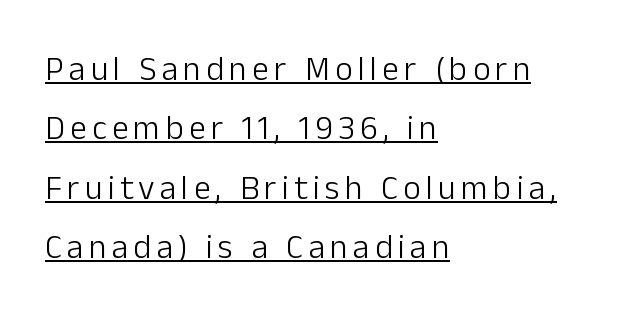
{"serif": "no", "italic": "no", "bold": "no", "weight": "light", "width": "normal", "stroke_contrast": "low", "x_height": "medium", "monospaced": "no", "underline": "yes", "align": "left", "line_spacing_ratio": 1.75, "glyph_px": 34}
